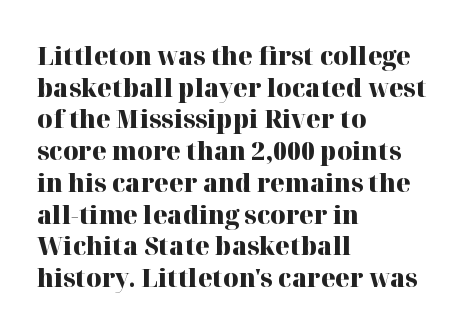
Q: Is the text bold? A: Yes.
Q: Is the text italic (slanted)? A: No, it is upright.
Q: Is the text underlined? A: No.
Q: How is the paragraph aligned? A: Left-aligned.
Q: Is the spacing between letters normal or unusually wide? A: Normal.
